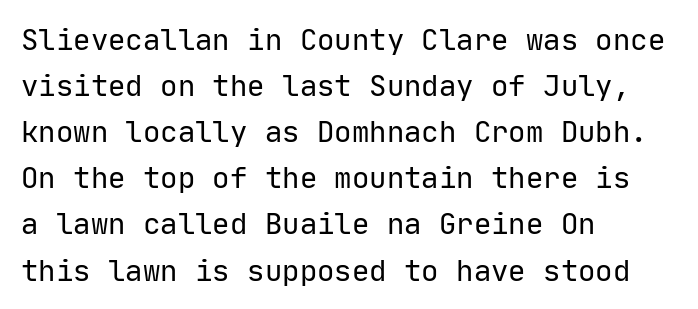
Q: Is the text bold? A: No.
Q: Is the text italic (slanted)? A: No, it is upright.
Q: Is the typeface a serif or a sans-serif typeface? A: Sans-serif.
Q: Is the text underlined? A: No.
Q: How is the paragraph aligned? A: Left-aligned.
Q: Is the spacing between letters normal or unusually wide? A: Normal.
Q: Is the spacing between lines tight, normal or loose? A: Normal.
Q: Width (condensed, normal, or wide)? A: Normal.
Q: Stroke contrast? A: Low.
Q: x-height? A: Medium.
Q: Monospaced? A: Yes.
